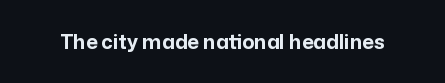
Q: Is the text bold? A: Yes.
Q: Is the text italic (slanted)? A: No, it is upright.
Q: Is the text underlined? A: No.
Q: Is the spacing between letters normal or unusually wide? A: Normal.
